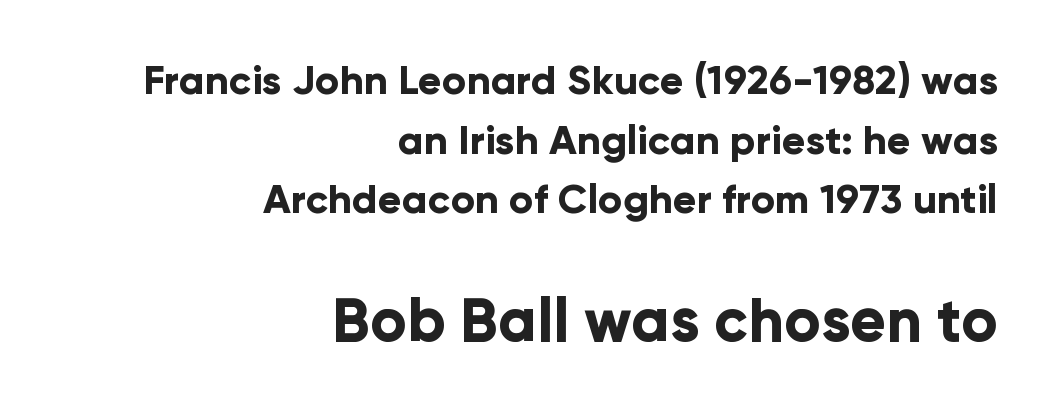
{"serif": "no", "italic": "no", "bold": "yes", "weight": "bold", "width": "normal", "stroke_contrast": "low", "x_height": "medium", "monospaced": "no", "underline": "no", "align": "right", "line_spacing": "normal", "line_spacing_ratio": 1.49, "letter_spacing": "normal", "letter_spacing_em": 0.0, "larger_block": "second", "size_ratio": 1.5, "glyph_px": 60}
